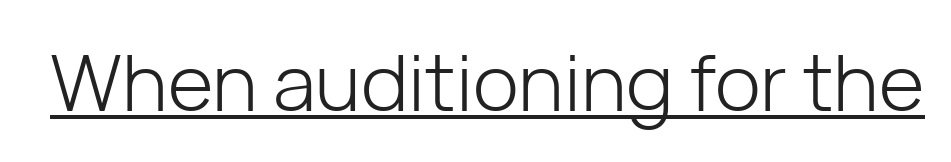
The image shows 78 px light sans-serif type, upright; set normal letter spacing, underlined; low stroke contrast and a medium x-height.
